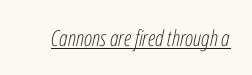
Q: Is the text bold? A: No.
Q: Is the text italic (slanted)? A: Yes, it leans right by about 12 degrees.
Q: Is the text underlined? A: Yes.
Q: Is the spacing between letters normal or unusually wide? A: Normal.
